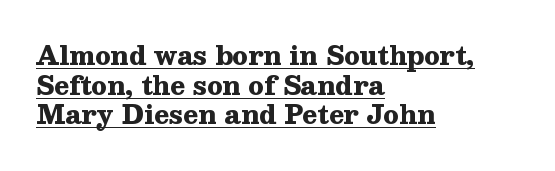
Q: Is the text bold? A: Yes.
Q: Is the text italic (slanted)? A: No, it is upright.
Q: Is the text underlined? A: Yes.
Q: How is the paragraph aligned? A: Left-aligned.
Q: Is the spacing between letters normal or unusually wide? A: Normal.
